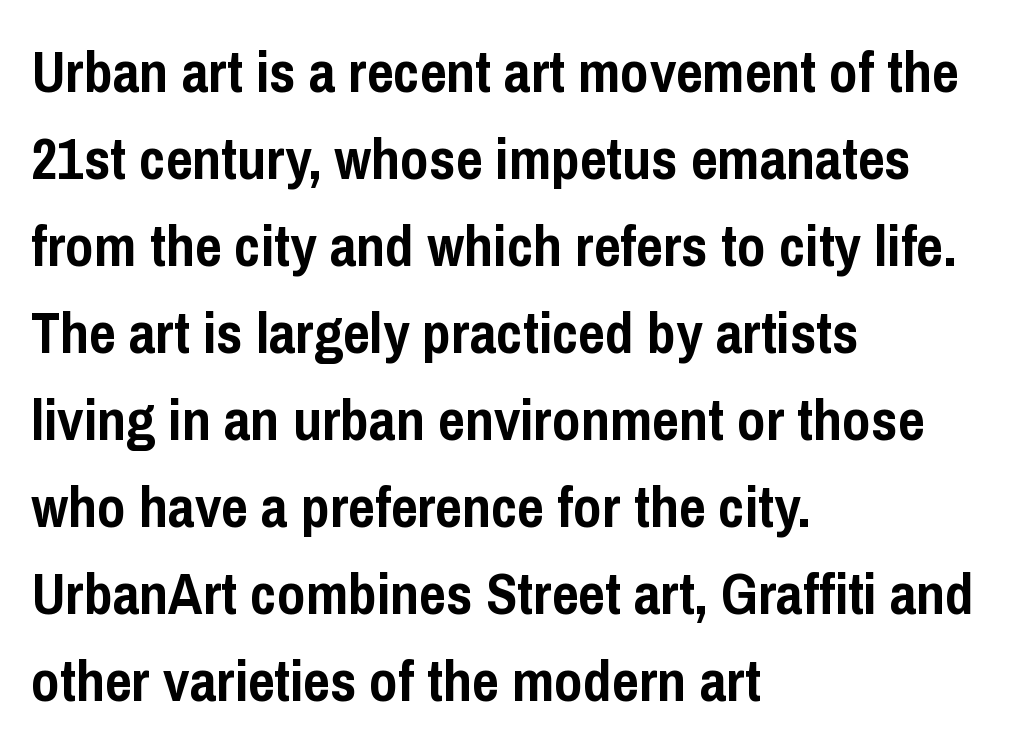
{"serif": "no", "italic": "no", "bold": "yes", "weight": "semibold", "width": "condensed", "stroke_contrast": "low", "x_height": "medium", "monospaced": "no", "underline": "no", "align": "left", "line_spacing": "normal", "line_spacing_ratio": 1.5, "letter_spacing": "normal", "letter_spacing_em": 0.0, "glyph_px": 58}
